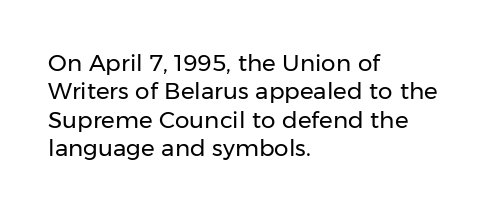
{"italic": "no", "bold": "no", "underline": "no", "align": "left", "line_spacing_ratio": 1.23, "letter_spacing": "normal", "letter_spacing_em": 0.0, "glyph_px": 23}
